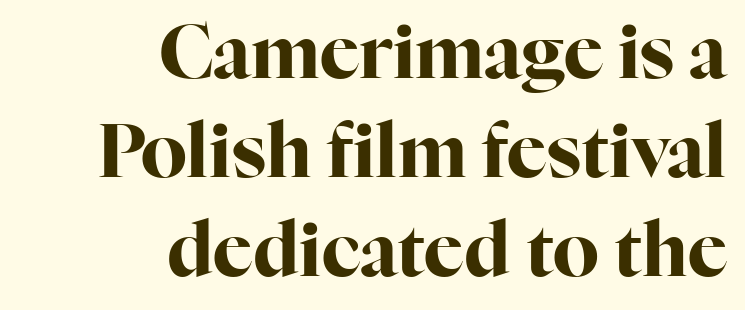
Characters remain perfectly vertical along every line. The glyphs in this specimen are seriffed. Quick note: interline space is typical. Where is the straight margin? On the right. Anything drawn beneath the words? Only blank space. You could not count columns in this text — the font is proportionally spaced.
